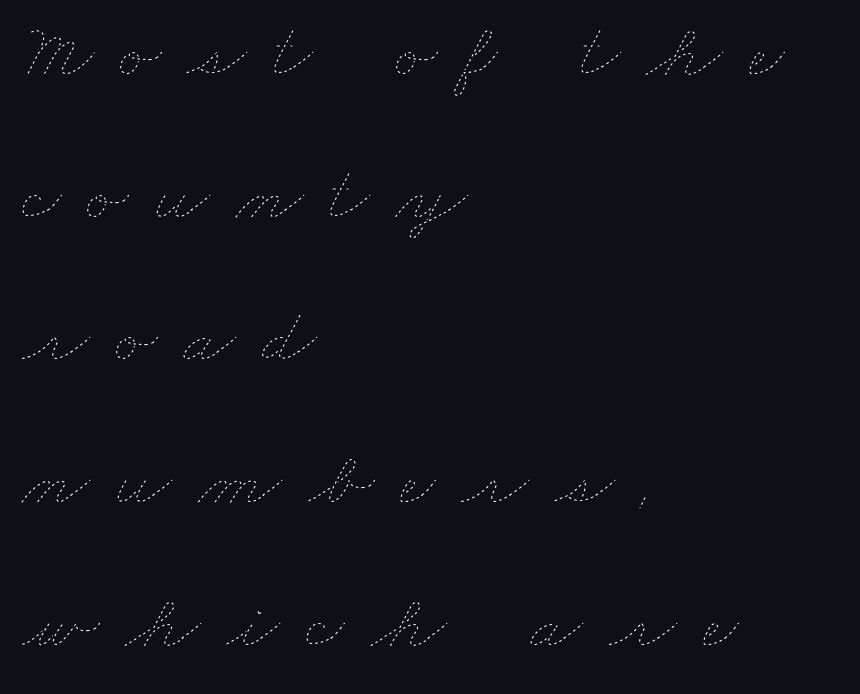
Compared with typical body copy, the letter spacing here is much looser. Counters stay open thanks to moderate or lighter strokes. The paragraph has a hard left edge and a soft right edge. Just letters on the line, the space beneath them empty. These lines are rendered in a variable-pitch font.
